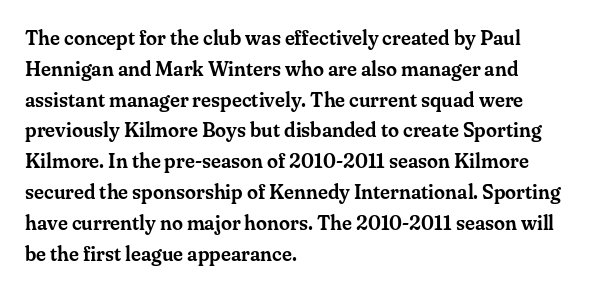
Letter spacing: default. This rendering uses left alignment, leaving the right contour irregular. The axis of the letterforms is exactly vertical. Evenly set lines give the paragraph a standard silhouette.
